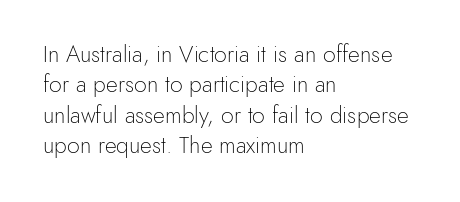
Q: Is the text bold? A: No.
Q: Is the text italic (slanted)? A: No, it is upright.
Q: Is the text underlined? A: No.
Q: How is the paragraph aligned? A: Left-aligned.
Q: Is the spacing between letters normal or unusually wide? A: Normal.
Q: Is the spacing between lines tight, normal or loose? A: Normal.
